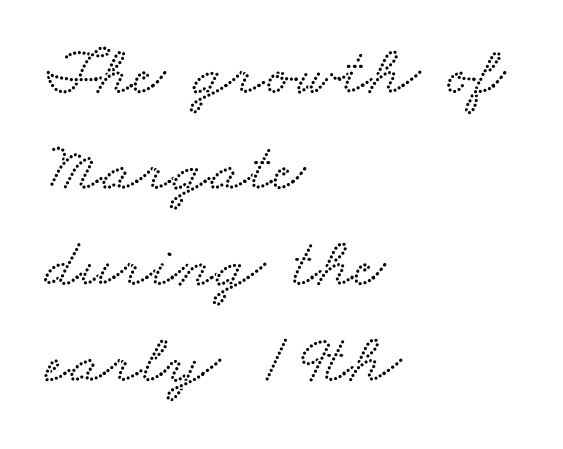
Successive baselines arrive at the customary interval. The text block is weighted toward the left margin, trailing off unevenly rightward. In terms of letterform style, serifs are clearly present. The gaps between neighbouring characters are ordinary and unremarkable. You could not count columns in this text — the font is proportionally spaced. The space beneath each line is pristine and unruled.
